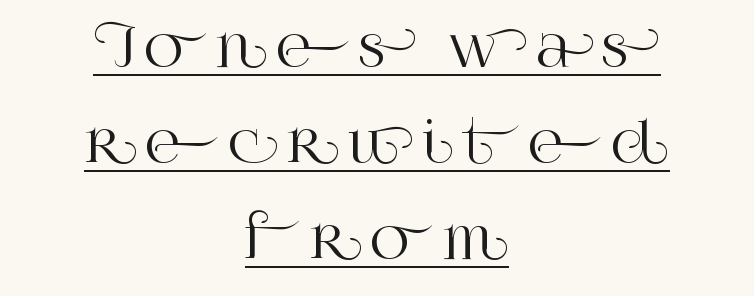
Neither beginnings nor endings align; midpoints do. The font family rendered here belongs to the serif group. Proportional: the letters do not fall into vertical columns. The axis of the letterforms is exactly vertical. This sample carries an underscore along the baseline area.
